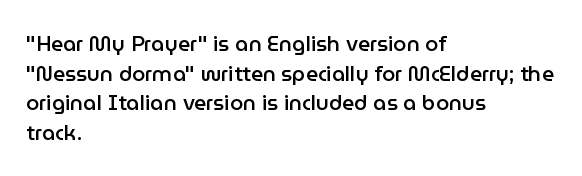
{"italic": "no", "bold": "semi", "underline": "no", "align": "left", "line_spacing": "normal", "line_spacing_ratio": 1.41, "letter_spacing": "normal", "letter_spacing_em": 0.0, "glyph_px": 21}
